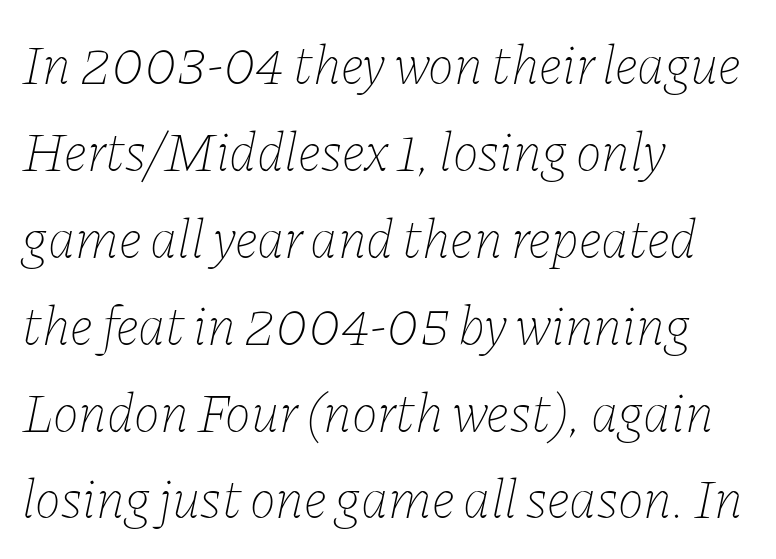
The image shows 55 px thin type, italic (leaning right); set left-aligned, normal line spacing (1.58x), normal letter spacing, not underlined; low stroke contrast and a medium x-height.
